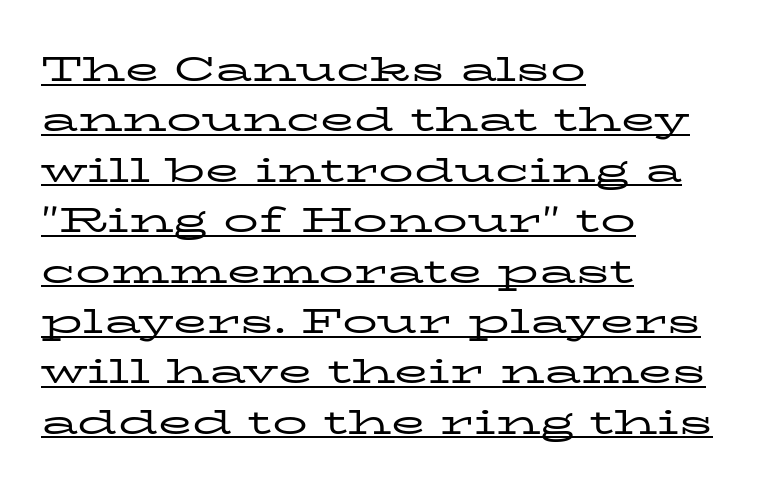
The image shows 35 px regular-weight, wide serif type, upright; set left-aligned, normal line spacing (1.44x), normal letter spacing, underlined; low stroke contrast and a medium x-height.
